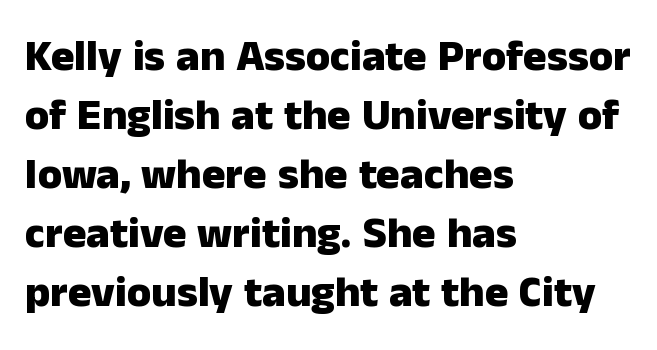
{"serif": "no", "italic": "no", "bold": "yes", "weight": "heavy", "width": "normal", "stroke_contrast": "low", "x_height": "medium", "monospaced": "no", "underline": "no", "align": "left", "line_spacing": "normal", "line_spacing_ratio": 1.34, "letter_spacing": "normal", "letter_spacing_em": 0.0, "glyph_px": 44}
